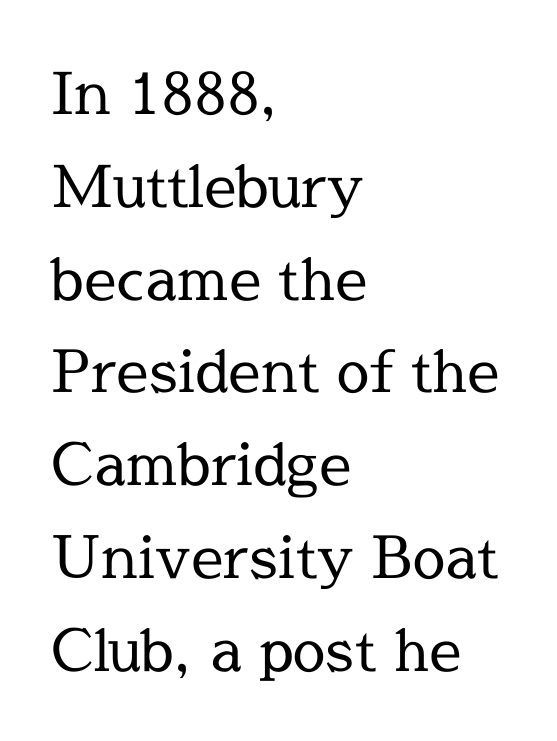
Q: Is the text bold? A: No.
Q: Is the text italic (slanted)? A: No, it is upright.
Q: Is the typeface a serif or a sans-serif typeface? A: Serif.
Q: Is the text underlined? A: No.
Q: How is the paragraph aligned? A: Left-aligned.
Q: Is the spacing between letters normal or unusually wide? A: Normal.
Q: Is the spacing between lines tight, normal or loose? A: Normal.
Q: Width (condensed, normal, or wide)? A: Normal.
Q: x-height? A: Medium.
Q: Monospaced? A: No.
